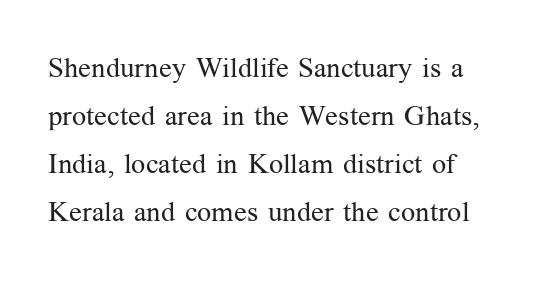
Q: Is the text bold? A: No.
Q: Is the text italic (slanted)? A: No, it is upright.
Q: Is the typeface a serif or a sans-serif typeface? A: Serif.
Q: Is the text underlined? A: No.
Q: How is the paragraph aligned? A: Left-aligned.
Q: Is the spacing between letters normal or unusually wide? A: Normal.
Q: Width (condensed, normal, or wide)? A: Normal.
Q: Stroke contrast? A: Medium.
Q: x-height? A: Medium.
Q: Monospaced? A: No.
